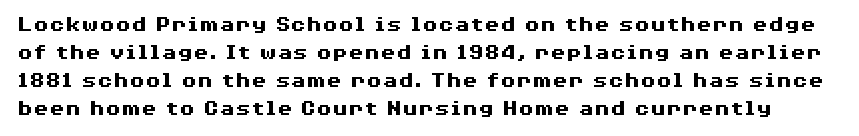
On the weight axis this lands at bold, roughly 700. The letters sit at their default tracking, neither squeezed nor spread. This sample uses an upright cut, with every glyph sitting square on the baseline. Only glyphs here, with clear space below each row.
